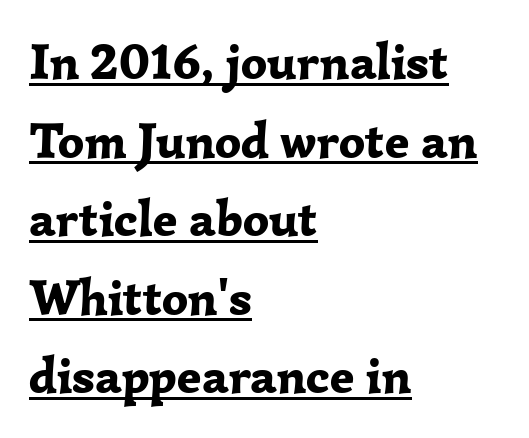
{"serif": "yes", "italic": "no", "bold": "yes", "weight": "bold", "width": "normal", "stroke_contrast": "low", "x_height": "medium", "monospaced": "no", "underline": "yes", "align": "left", "line_spacing": "normal", "line_spacing_ratio": 1.54, "letter_spacing": "normal", "letter_spacing_em": 0.0, "glyph_px": 51}
